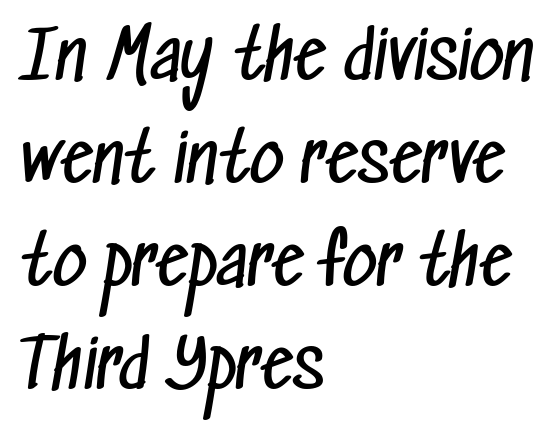
Q: Is the text bold? A: No.
Q: Is the typeface a serif or a sans-serif typeface? A: Sans-serif.
Q: Is the text underlined? A: No.
Q: How is the paragraph aligned? A: Left-aligned.
Q: Is the spacing between letters normal or unusually wide? A: Normal.
Q: Is the spacing between lines tight, normal or loose? A: Normal.
Q: Width (condensed, normal, or wide)? A: Condensed.
Q: Stroke contrast? A: Low.
Q: x-height? A: Medium.
Q: Monospaced? A: No.
